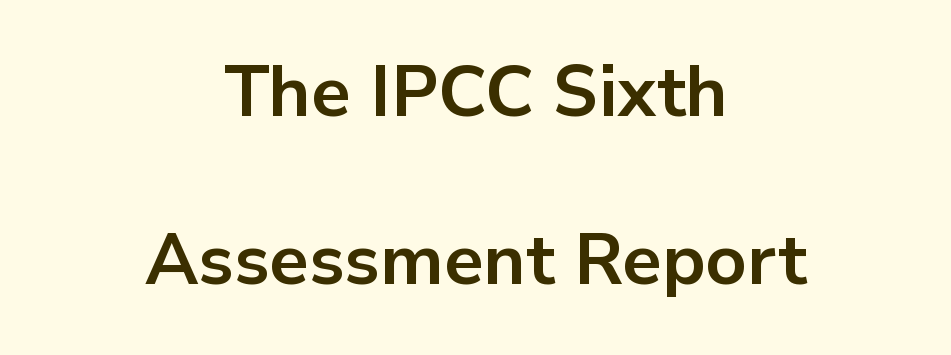
Does the lettering tilt? It doesn't — this is upright. You can tell from the bare stems that sans-serif type was used. Does the copy run flush right? No — it is centered line by line. I'd describe the lettering as bold — thick and assertive. Reading down the column, the eye jumps a long way to each next line.
